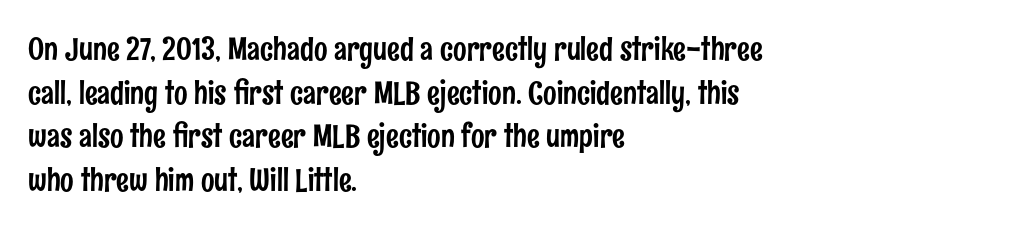
Casual observation: everything's shoved over to the left. This rendering employs a face without finishing strokes, i.e., a sans-serif. Nothing unusual about the tracking: characters are spaced as the font intends. The rendering uses natural spacing where letterforms have individual widths.
